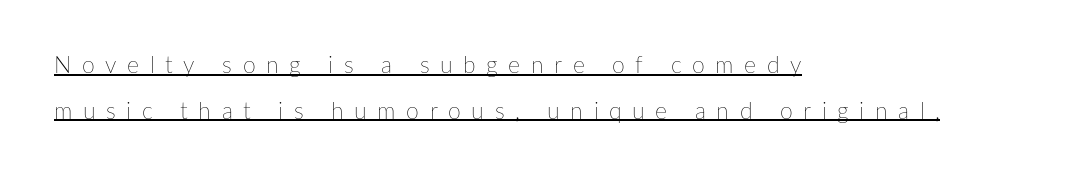
{"italic": "no", "bold": "no", "underline": "yes", "align": "left", "line_spacing": "loose", "line_spacing_ratio": 1.98, "letter_spacing": "wide", "letter_spacing_em": 0.46, "glyph_px": 23}
